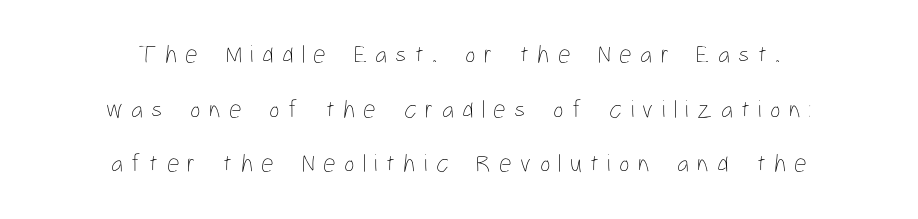
The image shows 25 px text type, upright; set centered, loose line spacing (2.19x), unusually wide letter spacing (+0.33 em), not underlined.
